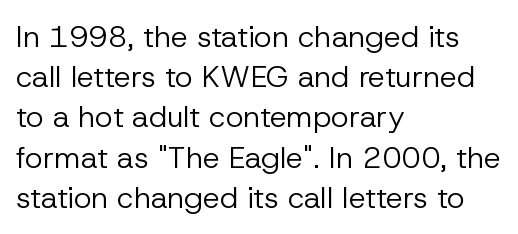
{"serif": "no", "italic": "no", "bold": "no", "weight": "regular", "width": "normal", "stroke_contrast": "low", "x_height": "medium", "monospaced": "no", "underline": "no", "align": "left", "line_spacing": "normal", "line_spacing_ratio": 1.34, "letter_spacing": "normal", "letter_spacing_em": 0.0, "glyph_px": 30}
